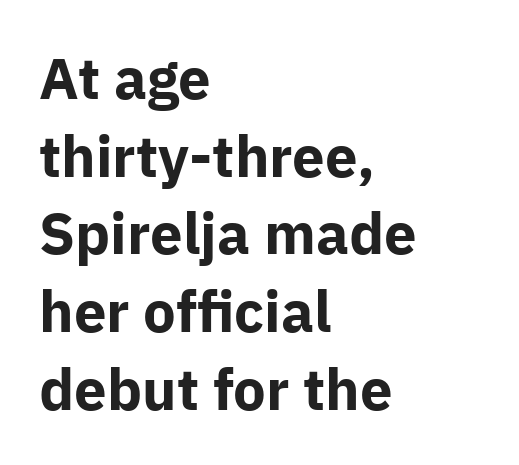
The image shows 58 px bold sans-serif type, upright; set left-aligned, normal line spacing (1.34x), normal letter spacing, not underlined; low stroke contrast and a medium x-height.
